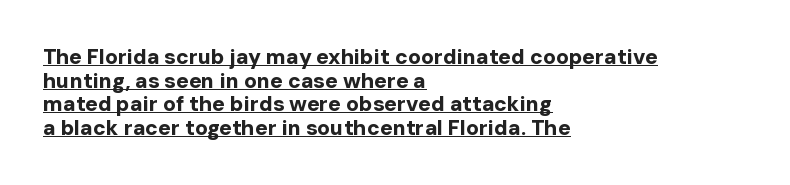
The image shows 21 px bold type, upright; set left-aligned, tight line spacing (1.12x), normal letter spacing, underlined.
